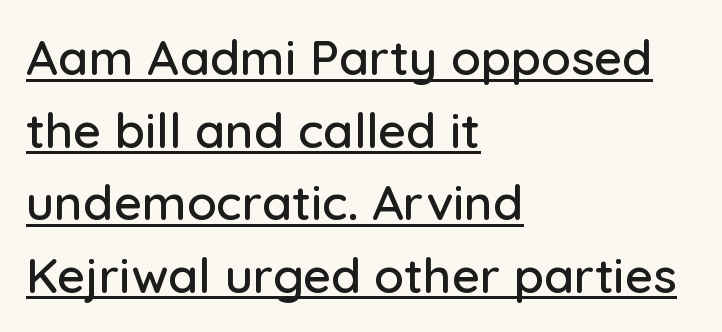
{"serif": "no", "italic": "no", "width": "normal", "stroke_contrast": "low", "x_height": "medium", "monospaced": "no", "underline": "yes", "align": "left", "line_spacing": "normal", "line_spacing_ratio": 1.48, "letter_spacing": "normal", "letter_spacing_em": 0.0, "glyph_px": 49}
